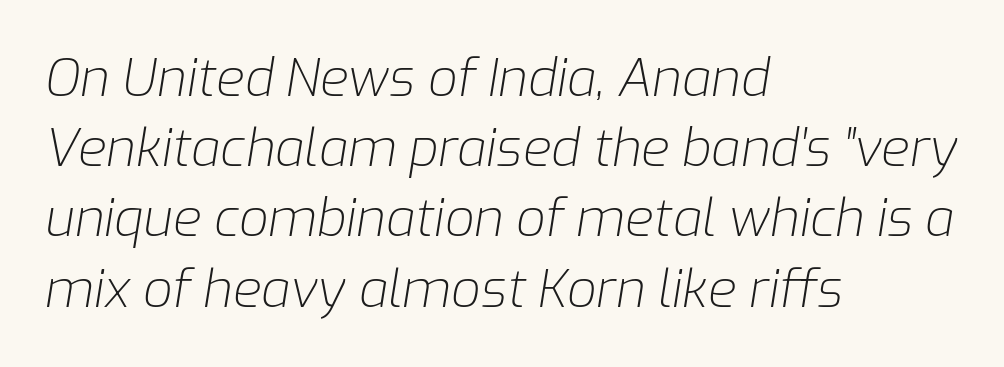
{"italic": "yes", "lean": "right", "slant_degrees": 9, "bold": "no", "weight": "light", "width": "normal", "stroke_contrast": "low", "x_height": "medium", "monospaced": "no", "underline": "no", "align": "left", "line_spacing": "normal", "line_spacing_ratio": 1.35, "letter_spacing": "normal", "letter_spacing_em": 0.0, "glyph_px": 52}
